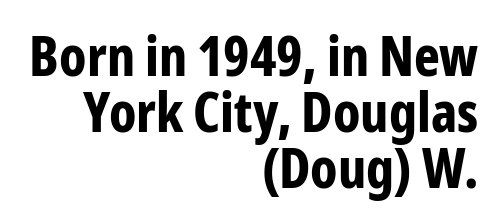
{"serif": "no", "italic": "no", "bold": "yes", "weight": "bold", "width": "condensed", "stroke_contrast": "low", "x_height": "medium", "monospaced": "no", "underline": "no", "align": "right", "line_spacing": "tight", "line_spacing_ratio": 1.02, "letter_spacing": "normal", "letter_spacing_em": 0.0, "glyph_px": 55}
